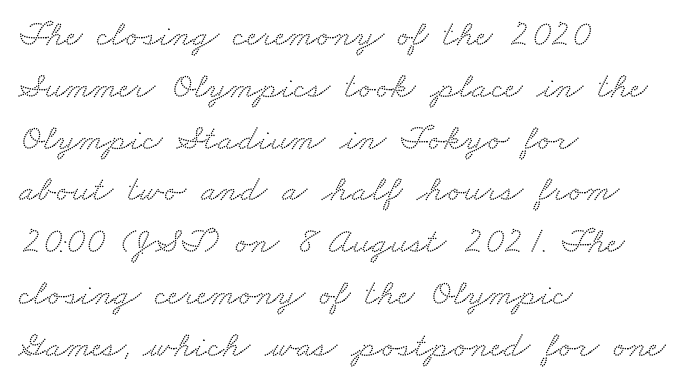
Q: Is the typeface a serif or a sans-serif typeface? A: Serif.
Q: Is the text underlined? A: No.
Q: How is the paragraph aligned? A: Left-aligned.
Q: Is the spacing between letters normal or unusually wide? A: Normal.
Q: Is the spacing between lines tight, normal or loose? A: Normal.
Q: Width (condensed, normal, or wide)? A: Wide.
Q: Stroke contrast? A: Medium.
Q: x-height? A: Small.
Q: Monospaced? A: No.
